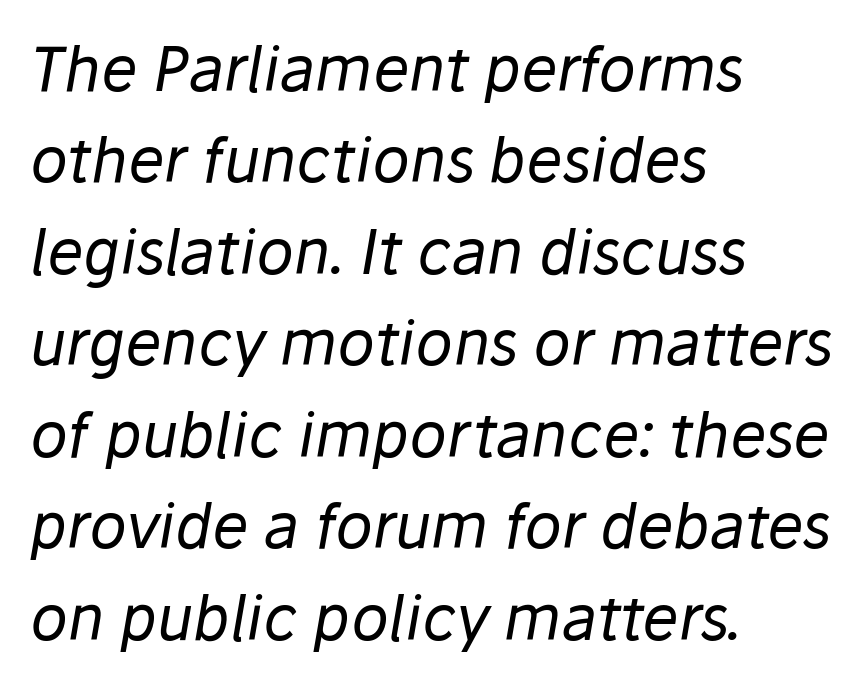
{"italic": "yes", "lean": "right", "slant_degrees": 10, "bold": "no", "weight": "regular", "width": "normal", "stroke_contrast": "low", "x_height": "medium", "monospaced": "no", "underline": "no", "align": "left", "line_spacing": "normal", "line_spacing_ratio": 1.5, "letter_spacing": "normal", "letter_spacing_em": 0.0, "glyph_px": 61}
